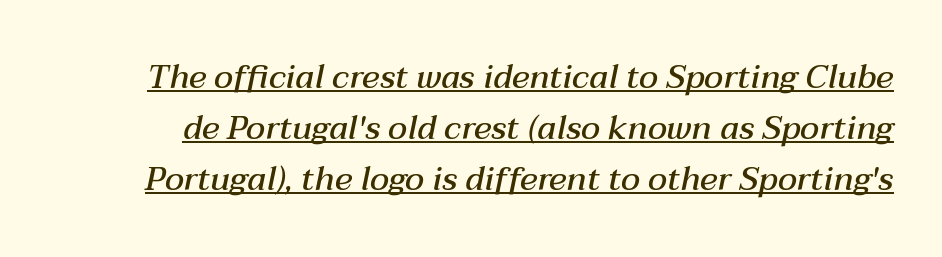
The image shows 33 px semibold type, italic (leaning right); set normal line spacing (1.54x), normal letter spacing, underlined; medium stroke contrast and a medium x-height.
